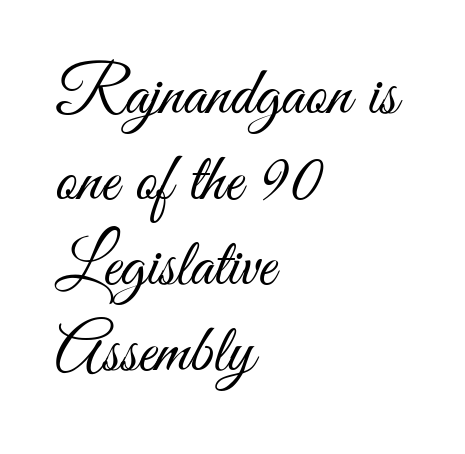
{"serif": "no", "bold": "no", "weight": "light", "width": "condensed", "stroke_contrast": "medium", "x_height": "small", "monospaced": "no", "underline": "no", "align": "left", "line_spacing": "normal", "line_spacing_ratio": 1.26, "letter_spacing": "normal", "letter_spacing_em": 0.0, "glyph_px": 68}
